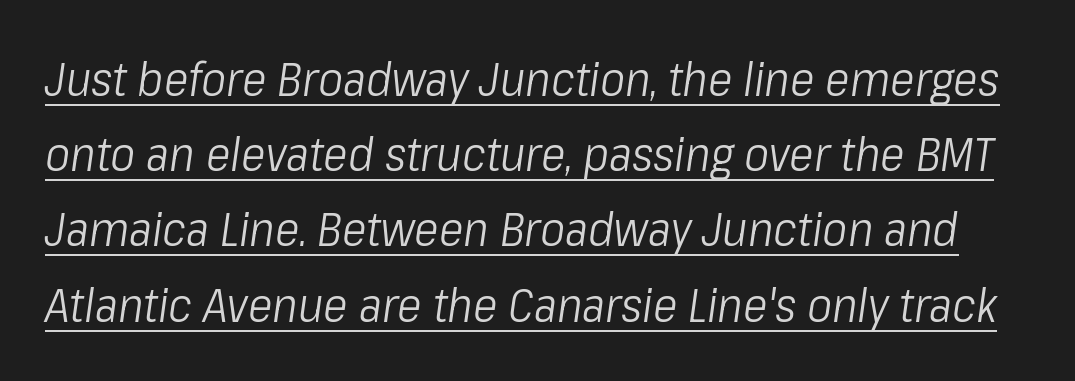
Q: Is the text bold? A: No.
Q: Is the text italic (slanted)? A: Yes, it leans right by about 8 degrees.
Q: Is the text underlined? A: Yes.
Q: Is the spacing between letters normal or unusually wide? A: Normal.
Q: Is the spacing between lines tight, normal or loose? A: Normal.
Q: Width (condensed, normal, or wide)? A: Condensed.
Q: Stroke contrast? A: Low.
Q: x-height? A: Medium.
Q: Monospaced? A: No.
